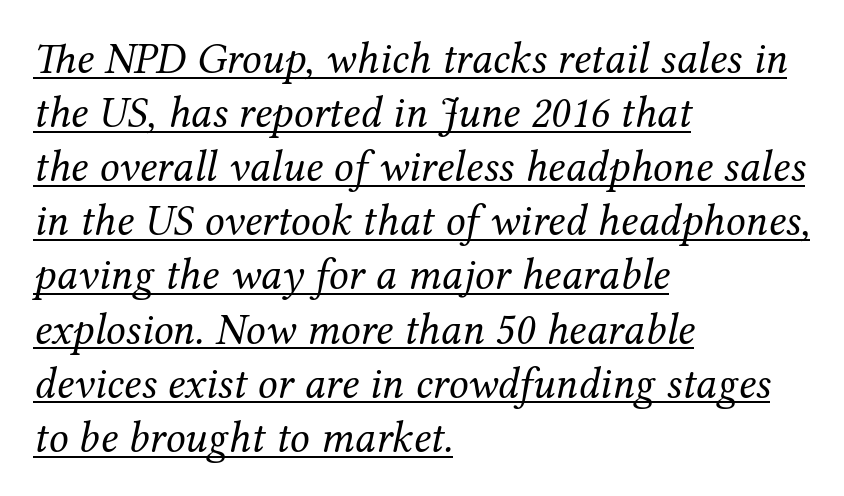
The image shows 44 px regular-weight serif type, italic (leaning right); set left-aligned, line spacing 1.23x, normal letter spacing, underlined; medium stroke contrast and a medium x-height.
